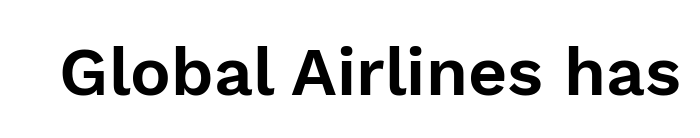
The image shows 68 px sans-serif type, upright; set normal letter spacing, not underlined; a medium x-height.
